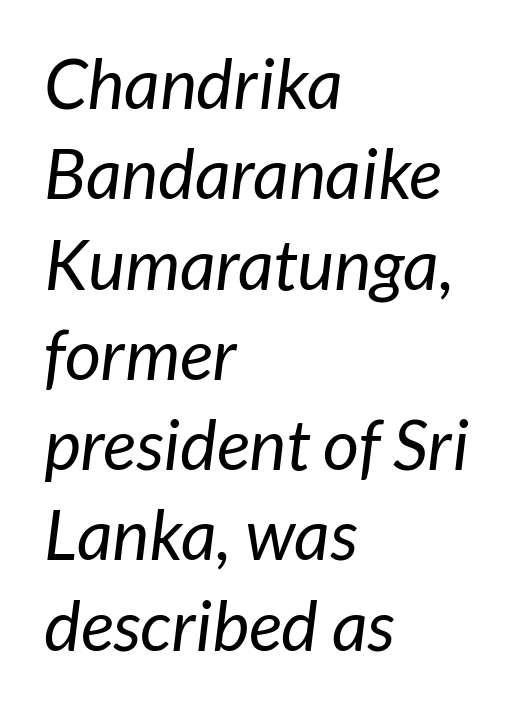
Q: Is the text bold? A: No.
Q: Is the typeface a serif or a sans-serif typeface? A: Sans-serif.
Q: Is the text underlined? A: No.
Q: How is the paragraph aligned? A: Left-aligned.
Q: Is the spacing between letters normal or unusually wide? A: Normal.
Q: Is the spacing between lines tight, normal or loose? A: Normal.
Q: Width (condensed, normal, or wide)? A: Normal.
Q: Stroke contrast? A: Low.
Q: x-height? A: Medium.
Q: Monospaced? A: No.
